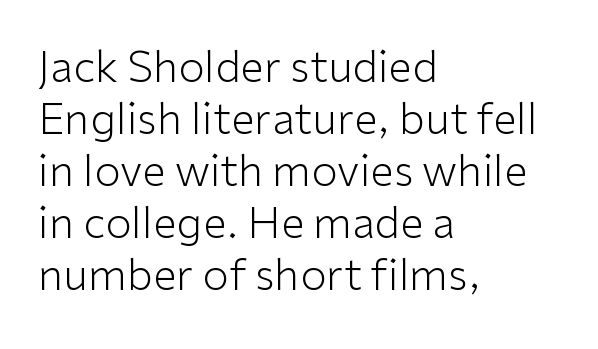
{"serif": "no", "italic": "no", "bold": "no", "weight": "light", "width": "normal", "stroke_contrast": "low", "x_height": "medium", "monospaced": "no", "underline": "no", "align": "left", "line_spacing_ratio": 1.21, "letter_spacing": "normal", "letter_spacing_em": 0.0, "glyph_px": 43}
